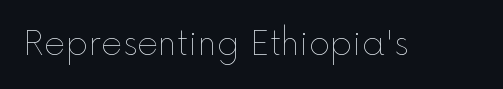
The image shows 33 px thin type, upright; set normal letter spacing, not underlined; a medium x-height.
